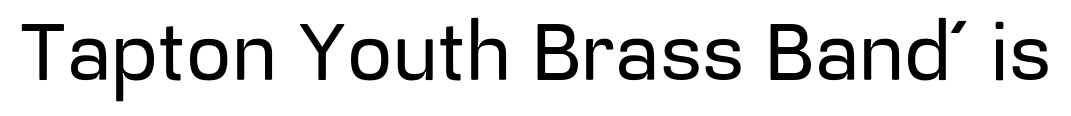
The image shows 80 px sans-serif type, upright; set normal letter spacing, not underlined; low stroke contrast and a medium x-height.
